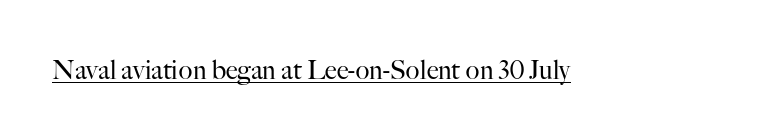
Short note: letters normally spaced. Is this a heavy cut? Hardly; it is regular or lighter. This sample uses an upright cut, with every glyph sitting square on the baseline. Is there an underline? Yes — a line sits under the letters.
